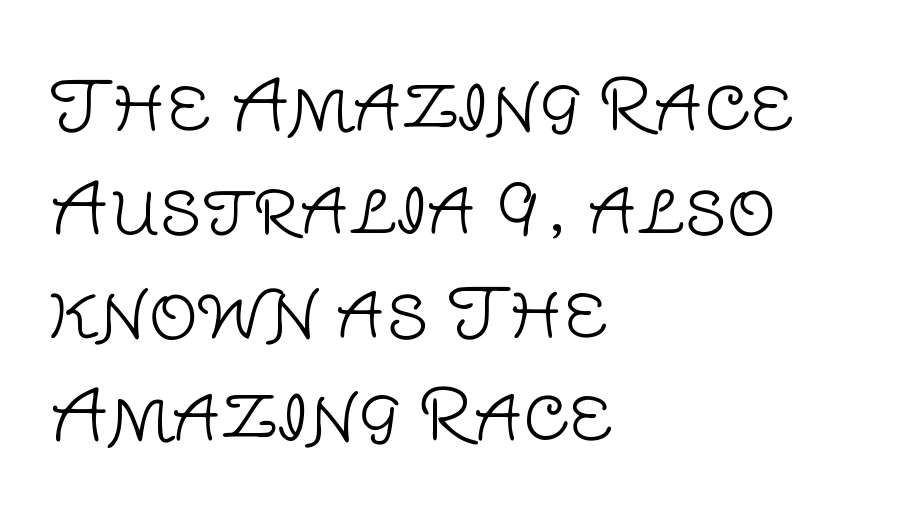
Q: Is the text bold? A: No.
Q: Is the text italic (slanted)? A: Yes.
Q: Is the typeface a serif or a sans-serif typeface? A: Sans-serif.
Q: Is the text underlined? A: No.
Q: How is the paragraph aligned? A: Left-aligned.
Q: Is the spacing between letters normal or unusually wide? A: Normal.
Q: Is the spacing between lines tight, normal or loose? A: Normal.
Q: Width (condensed, normal, or wide)? A: Normal.
Q: Stroke contrast? A: Low.
Q: x-height? A: Large.
Q: Monospaced? A: No.
